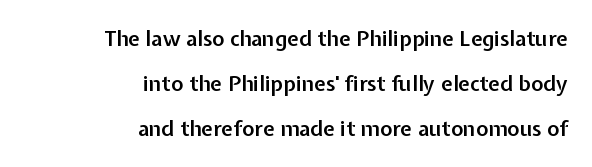
The image shows 21 px text type, upright; set right-aligned, loose line spacing (2.14x), normal letter spacing, not underlined.
